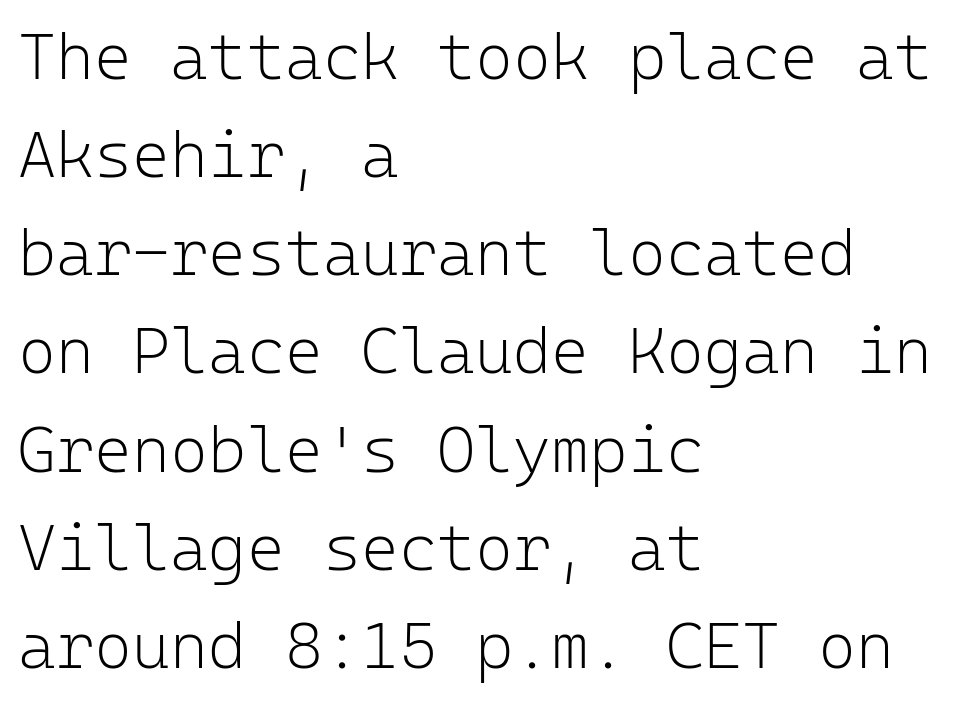
The image shows 65 px light sans-serif type, upright, monospaced; set left-aligned, normal line spacing (1.51x), normal letter spacing, not underlined; low stroke contrast and a medium x-height.
